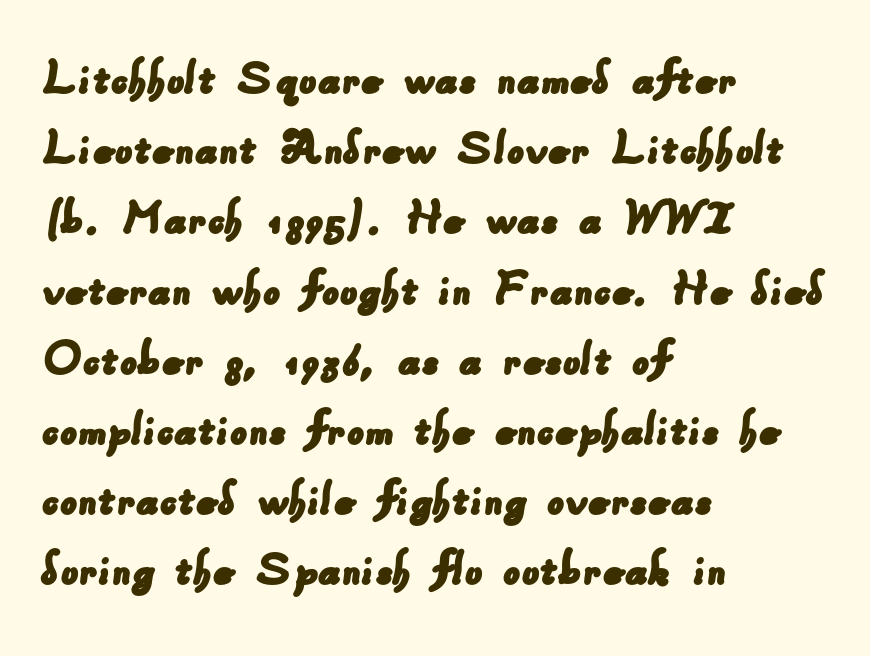
Q: Is the typeface a serif or a sans-serif typeface? A: Sans-serif.
Q: Is the text underlined? A: No.
Q: How is the paragraph aligned? A: Left-aligned.
Q: Is the spacing between letters normal or unusually wide? A: Normal.
Q: Is the spacing between lines tight, normal or loose? A: Normal.
Q: Width (condensed, normal, or wide)? A: Normal.
Q: Stroke contrast? A: Low.
Q: x-height? A: Small.
Q: Monospaced? A: No.
